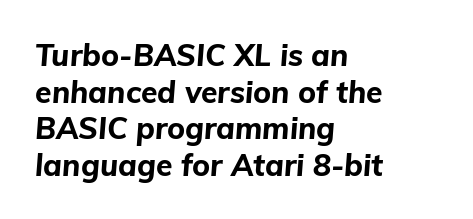
The image shows 30 px bold type, italic (leaning right); set left-aligned, line spacing 1.22x, normal letter spacing, not underlined; low stroke contrast and a medium x-height.
